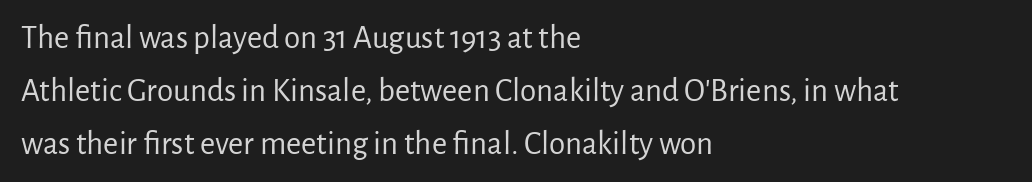
No word sits above an underline. This is sans-serif lettering, the kind often seen on screens and signage. A typesetter would mark this as roman, not italic. Observe the ordinary spacing: letters are neighbours, not strangers. Line beginnings align vertically; line endings do not.
